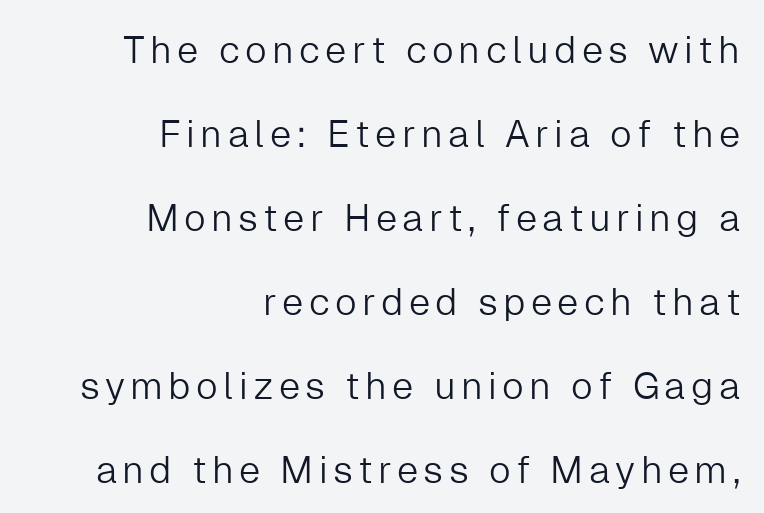
The image shows 38 px light sans-serif type, upright; set right-aligned, loose line spacing (2.21x), not underlined; low stroke contrast and a medium x-height.
